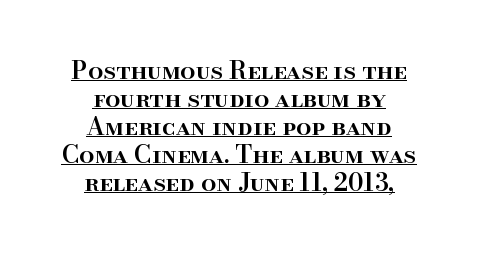
Moderately thickened strokes mark this as semibold type. Emphasis is given by a line drawn under the lettering. Observe the ordinary spacing: letters are neighbours, not strangers. Teacher's note: observe the equal gaps on both sides — that is centered alignment. Designer's note — italics off, roman on.
